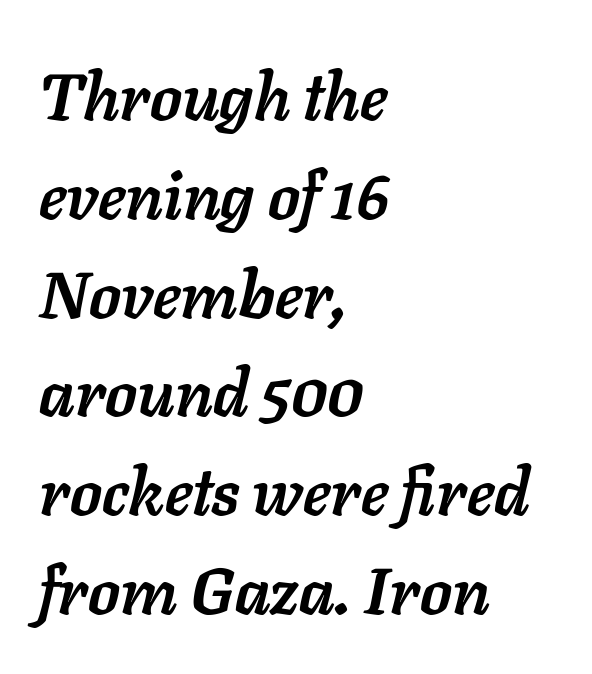
{"italic": "yes", "lean": "right", "slant_degrees": 11, "bold": "yes", "weight": "semibold", "width": "normal", "stroke_contrast": "low", "x_height": "medium", "monospaced": "no", "underline": "no", "align": "left", "line_spacing": "normal", "line_spacing_ratio": 1.52, "letter_spacing": "normal", "letter_spacing_em": 0.0, "glyph_px": 65}
